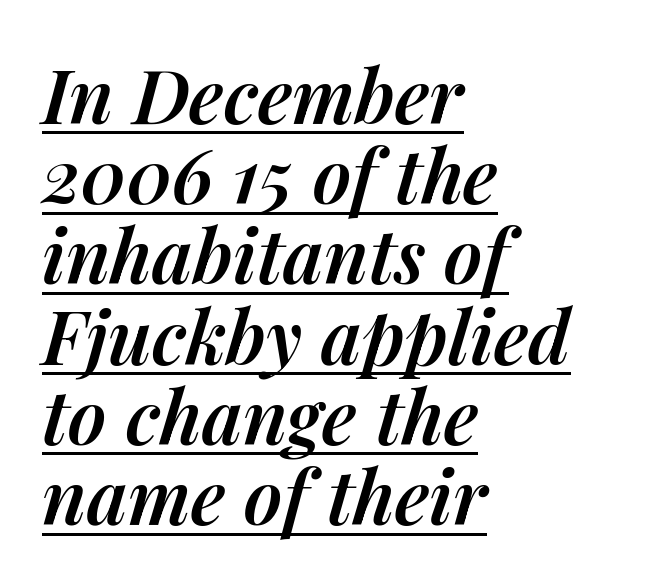
Q: Is the text bold? A: Semi-bold.
Q: Is the text italic (slanted)? A: Yes, it leans right by about 14 degrees.
Q: Is the text underlined? A: Yes.
Q: How is the paragraph aligned? A: Left-aligned.
Q: Is the spacing between letters normal or unusually wide? A: Normal.
Q: Is the spacing between lines tight, normal or loose? A: Tight.
Q: Width (condensed, normal, or wide)? A: Normal.
Q: Stroke contrast? A: Medium.
Q: x-height? A: Medium.
Q: Monospaced? A: No.
